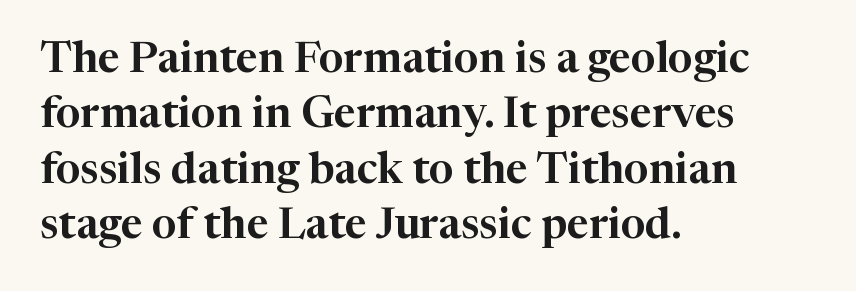
{"serif": "yes", "italic": "no", "width": "normal", "stroke_contrast": "high", "x_height": "medium", "monospaced": "no", "underline": "no", "align": "left", "line_spacing": "normal", "line_spacing_ratio": 1.29, "letter_spacing": "normal", "letter_spacing_em": 0.0, "glyph_px": 43}
